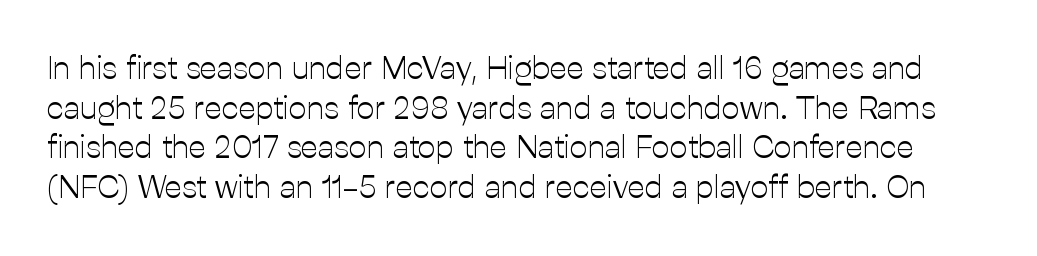
{"serif": "no", "italic": "no", "bold": "no", "weight": "light", "width": "normal", "stroke_contrast": "low", "x_height": "medium", "monospaced": "no", "underline": "no", "line_spacing_ratio": 1.24, "letter_spacing": "normal", "letter_spacing_em": 0.0, "glyph_px": 32}
